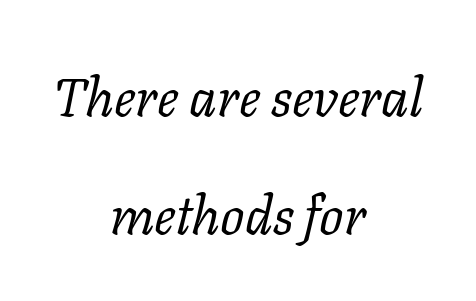
The image shows 54 px regular-weight serif type, italic (leaning right); set centered, loose line spacing (2.19x), normal letter spacing, not underlined; low stroke contrast and a medium x-height.
